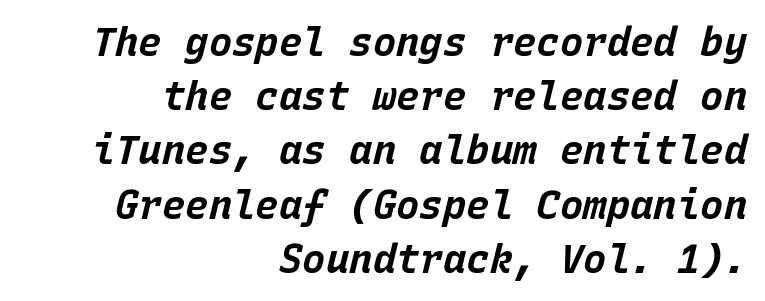
The image shows 39 px bold type, italic (leaning right), monospaced; set right-aligned, normal line spacing (1.39x), normal letter spacing, not underlined; low stroke contrast and a large x-height.
